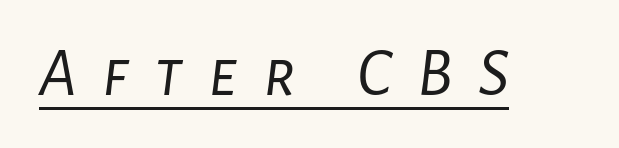
The lettering tilts uniformly, giving the passage an italic look. Notice how a bar underscores the lettering throughout. Loose tracking; the words dissolve into strings of separated letters. Proportional: the letters do not fall into vertical columns. Compared with a typical body face, this is equally light or lighter still.
